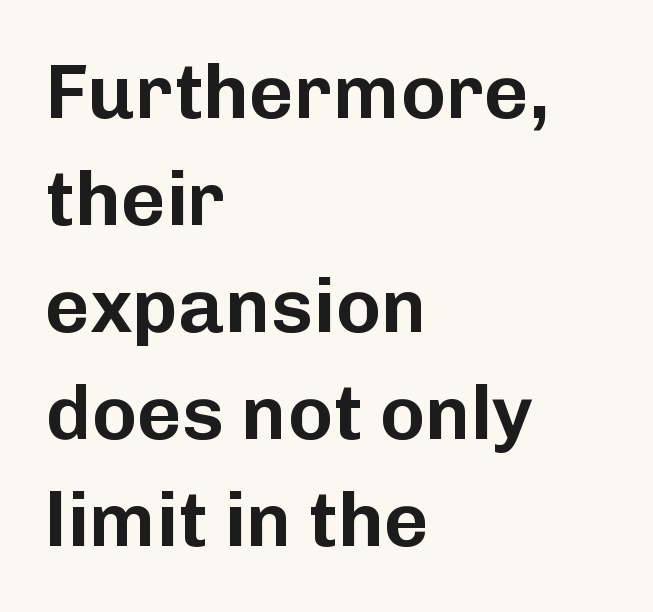
This rendering employs a face without finishing strokes, i.e., a sans-serif. The lines in this sample share a left origin and differ only in where they stop. The font's upright variant was chosen for this text. Descenders are the only things crossing below the line. Varying glyph widths throughout — classic text-font behaviour. Nothing unusual about the tracking: characters are spaced as the font intends.
